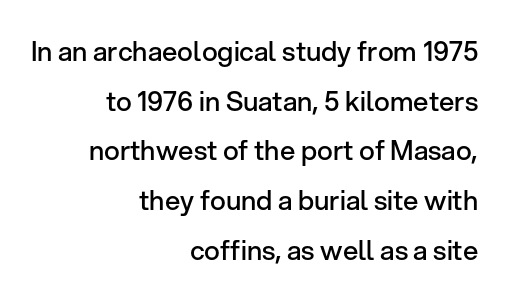
The image shows 27 px text type, upright; set right-aligned, line spacing 1.84x, normal letter spacing, not underlined.
